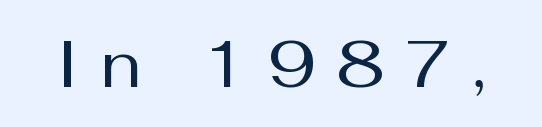
The passage shown has open, widely tracked lettering throughout. Check where the strokes stop: nothing finishes them off — pure sans. Spacing verdict: proportional, widths tailored to each character. This is the regular roman posture of the typeface. The area under the type is left untouched.
